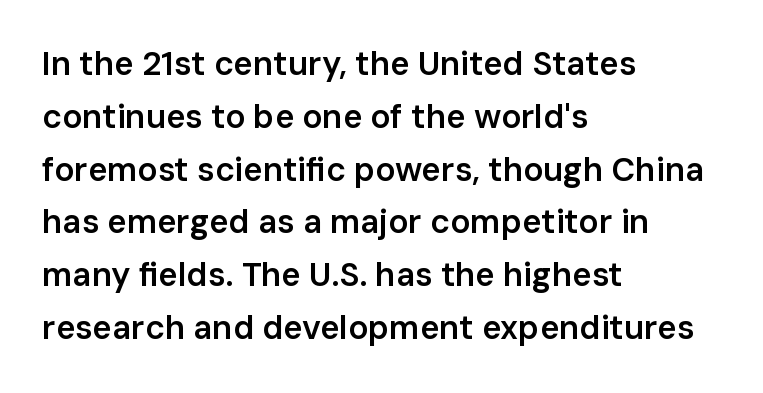
{"serif": "no", "italic": "no", "bold": "semi", "weight": "semibold", "width": "normal", "stroke_contrast": "low", "x_height": "medium", "monospaced": "no", "underline": "no", "align": "left", "line_spacing": "normal", "line_spacing_ratio": 1.6, "letter_spacing": "normal", "letter_spacing_em": 0.0, "glyph_px": 33}
